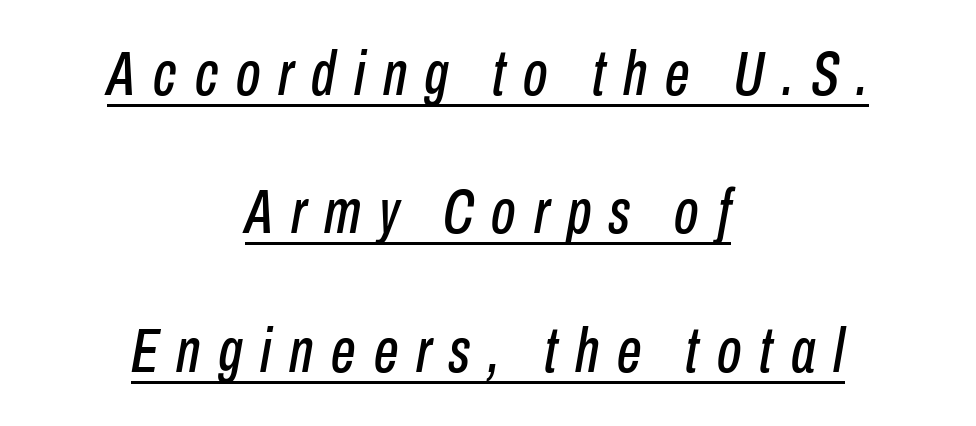
{"italic": "yes", "lean": "right", "slant_degrees": 10, "width": "condensed", "stroke_contrast": "low", "x_height": "medium", "monospaced": "no", "underline": "yes", "align": "center", "line_spacing": "loose", "line_spacing_ratio": 2.23, "letter_spacing": "wide", "letter_spacing_em": 0.29, "glyph_px": 62}
